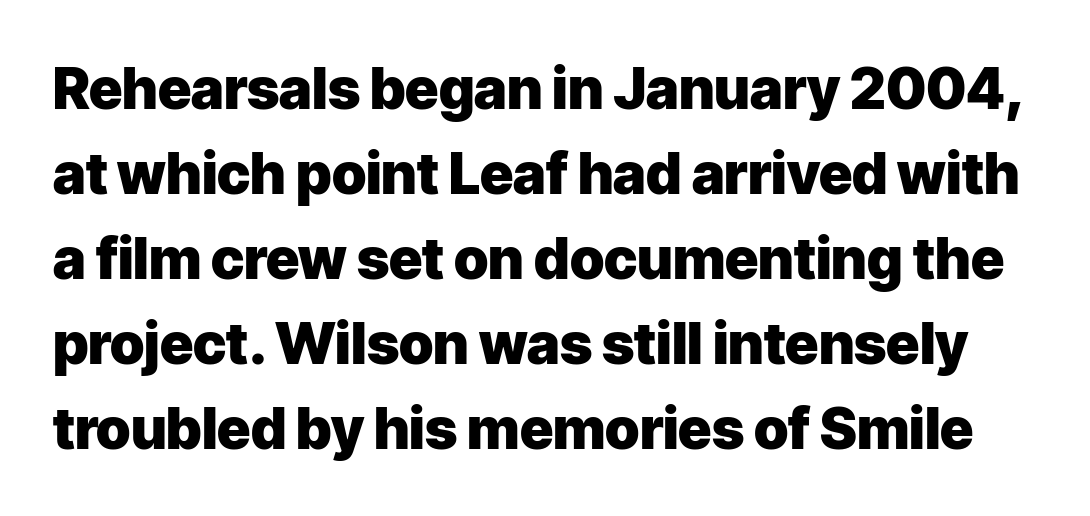
Q: Is the text bold? A: Yes.
Q: Is the text italic (slanted)? A: No, it is upright.
Q: Is the typeface a serif or a sans-serif typeface? A: Sans-serif.
Q: Is the text underlined? A: No.
Q: Is the spacing between letters normal or unusually wide? A: Normal.
Q: Is the spacing between lines tight, normal or loose? A: Normal.
Q: Width (condensed, normal, or wide)? A: Normal.
Q: Stroke contrast? A: Low.
Q: x-height? A: Medium.
Q: Monospaced? A: No.
